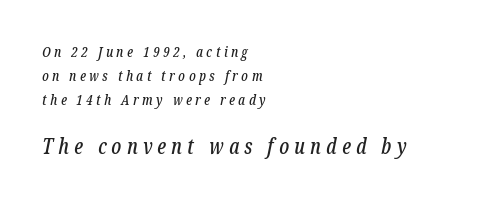
The image shows 21 px text type, italic (leaning right); set left-aligned, line spacing 1.72x, unusually wide letter spacing (+0.25 em), not underlined; the second (bottom) block is 1.5x larger.
